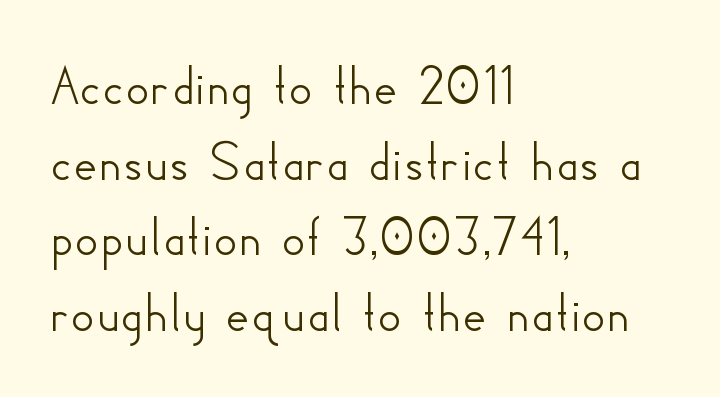
Q: Is the text italic (slanted)? A: No, it is upright.
Q: Is the typeface a serif or a sans-serif typeface? A: Sans-serif.
Q: Is the text underlined? A: No.
Q: How is the paragraph aligned? A: Left-aligned.
Q: Is the spacing between letters normal or unusually wide? A: Normal.
Q: Is the spacing between lines tight, normal or loose? A: Normal.
Q: Width (condensed, normal, or wide)? A: Normal.
Q: Stroke contrast? A: Low.
Q: x-height? A: Small.
Q: Monospaced? A: No.
